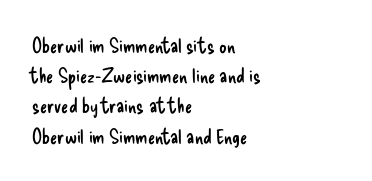
The image shows 21 px text type, upright; set left-aligned, normal line spacing (1.44x), normal letter spacing, not underlined.
